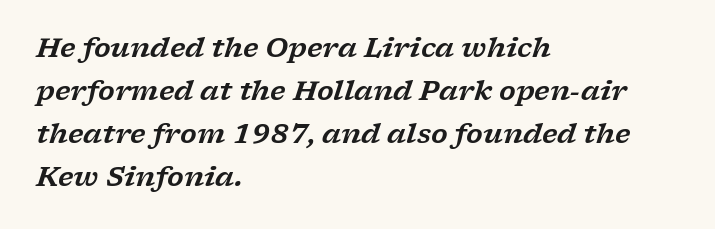
Line beginnings align vertically; line endings do not. Does the leading feel generous? No, just average. Underline: absent. Slanted lettering throughout. This sample uses plain, unmodified letter spacing.
